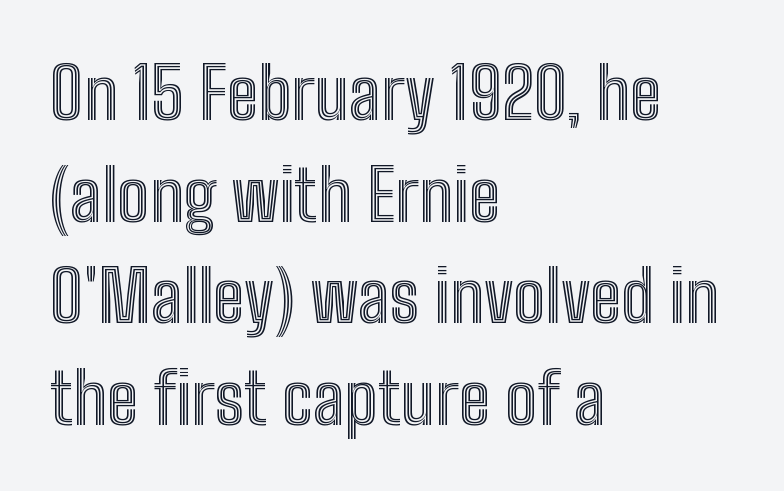
{"italic": "no", "width": "condensed", "x_height": "medium", "monospaced": "no", "underline": "no", "align": "left", "line_spacing": "normal", "line_spacing_ratio": 1.43, "letter_spacing": "normal", "letter_spacing_em": 0.0, "glyph_px": 71}
